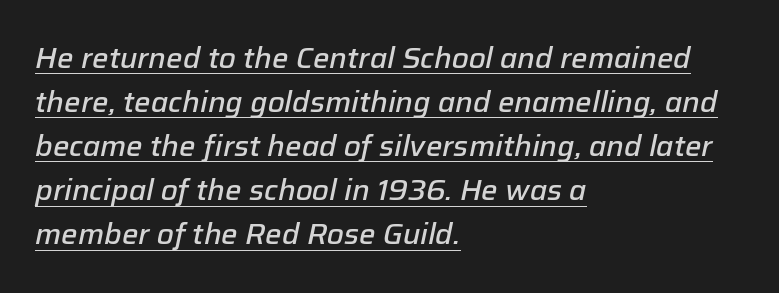
The image shows 29 px semibold type, italic (leaning right); set left-aligned, normal line spacing (1.52x), normal letter spacing, underlined; low stroke contrast and a medium x-height.
